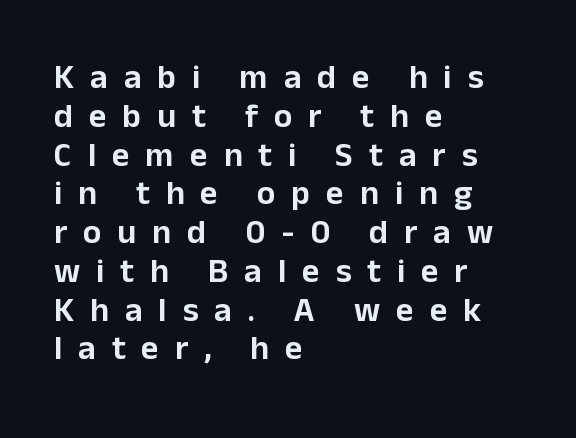
The image shows 34 px sans-serif type, upright; set left-aligned, tight line spacing (1.14x), unusually wide letter spacing (+0.47 em), not underlined; low stroke contrast and a medium x-height.
